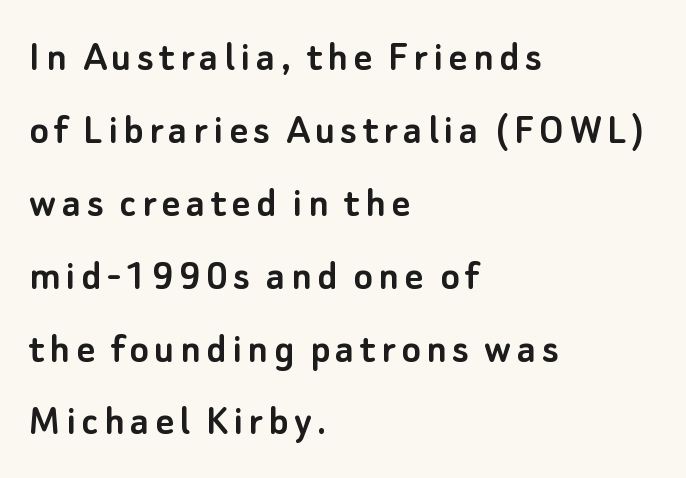
{"serif": "no", "italic": "no", "width": "normal", "stroke_contrast": "low", "x_height": "small", "monospaced": "no", "underline": "no", "align": "left", "line_spacing": "normal", "line_spacing_ratio": 1.62, "glyph_px": 45}
